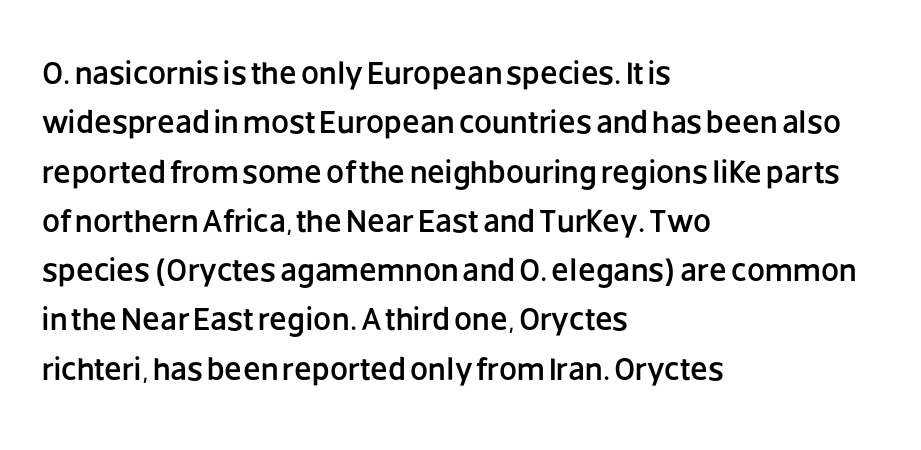
The image shows 32 px sans-serif type, upright; set left-aligned, normal line spacing (1.54x), normal letter spacing, not underlined; low stroke contrast and a large x-height.
